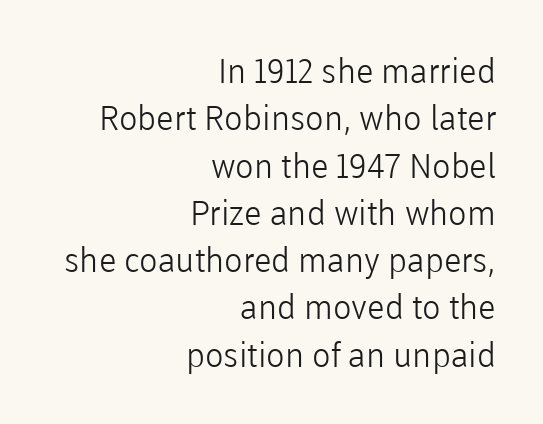
Each letter keeps its own natural width here, so spacing adapts to shape. Each letter's strokes conclude bluntly, with no projecting serifs. On a weight scale, this lands at 450 or below. Baseline-to-baseline distance is the conventional proportion of letter height. Posture: straight, roman, zero tilt. These lines stack with their right ends in a neat column.
